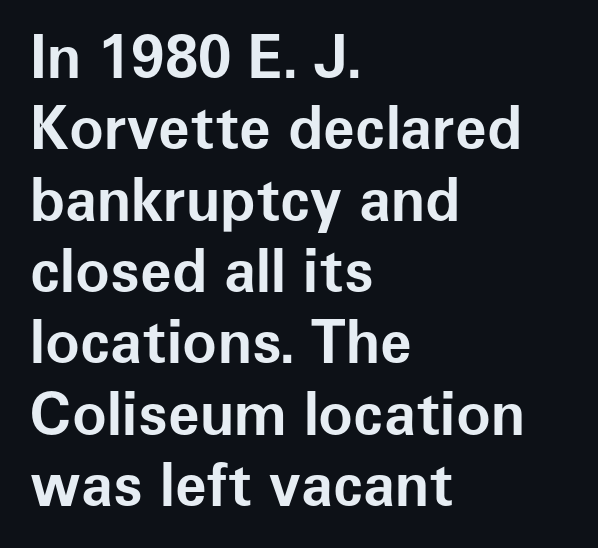
The type is set solid horizontally, with unmodified tracking. Bare-footed words on every line. Classification — sans serif. Caption: multi-line text, flush left, ragged right. Vertical strokes here are truly vertical. Students, this is bold: see how much ink each stroke carries.
